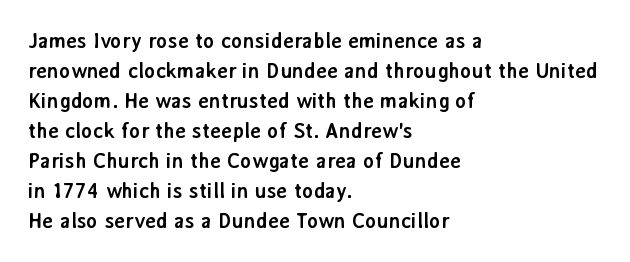
The font's upright variant was chosen for this text. These lines keep a tight, regular rhythm from letter to letter. Notice how thick the strokes are: this is what a full bold looks like. These lines sit exactly where default settings would place them.
